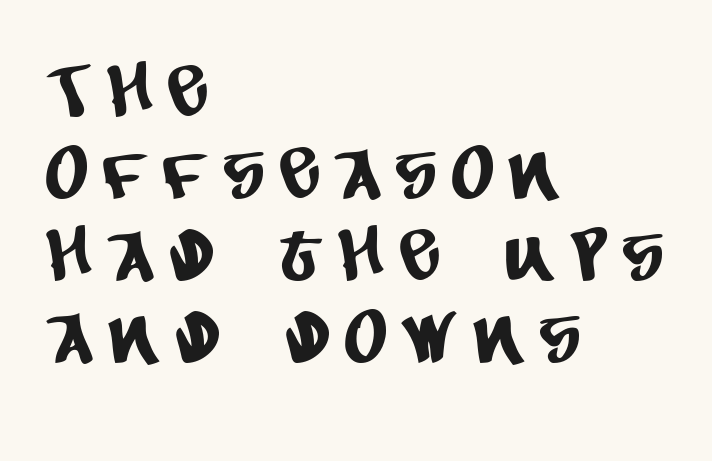
The image shows 72 px condensed sans-serif type; set left-aligned, tight line spacing (1.14x), unusually wide letter spacing (+0.27 em), not underlined; low stroke contrast and a large x-height.
